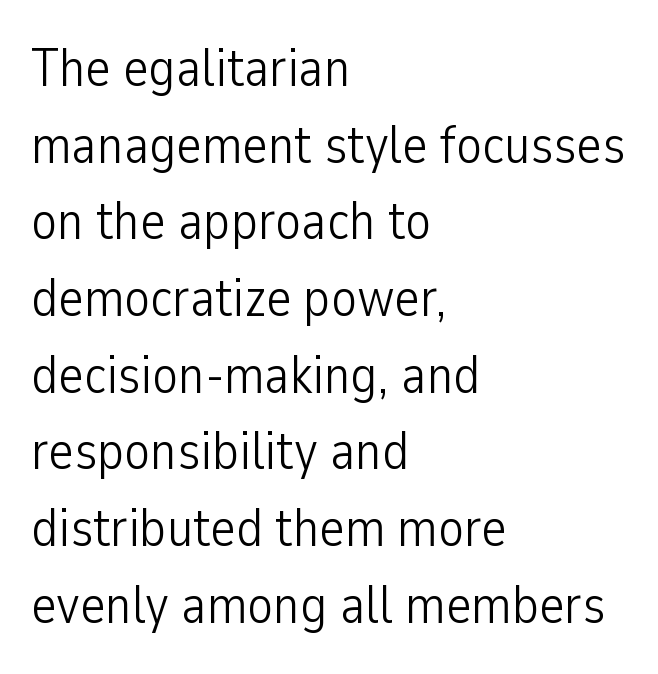
The image shows 54 px light, condensed sans-serif type, upright; set left-aligned, normal line spacing (1.42x), normal letter spacing, not underlined; low stroke contrast and a medium x-height.
